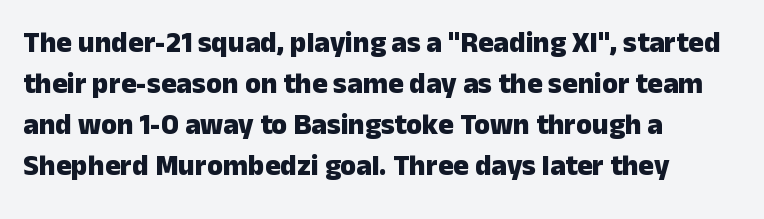
The image shows 29 px heavy sans-serif type, upright; set left-aligned, normal line spacing (1.41x), normal letter spacing, not underlined; low stroke contrast and a medium x-height.
